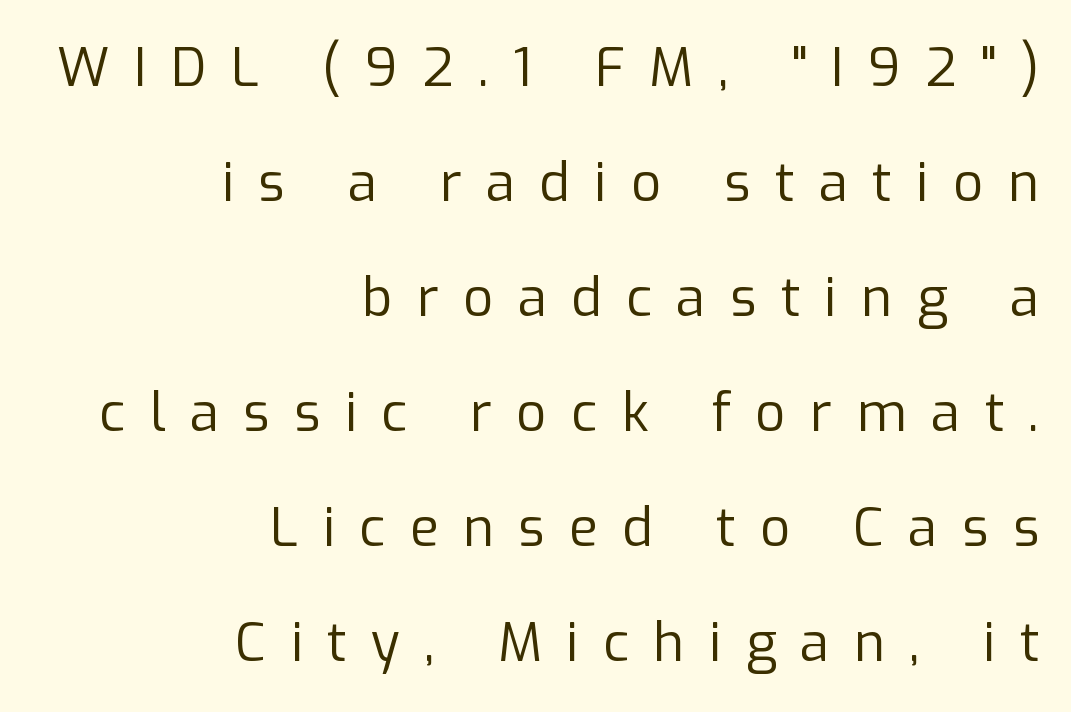
The image shows 53 px regular-weight sans-serif type, upright; set right-aligned, loose line spacing (2.17x), unusually wide letter spacing (+0.46 em), not underlined; low stroke contrast and a medium x-height.
